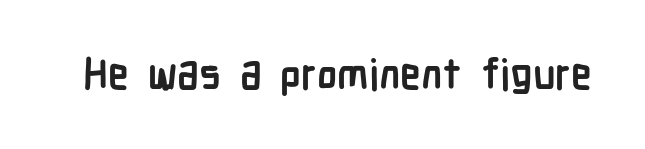
Q: Is the text bold? A: Yes.
Q: Is the text italic (slanted)? A: No, it is upright.
Q: Is the typeface a serif or a sans-serif typeface? A: Sans-serif.
Q: Is the text underlined? A: No.
Q: Is the spacing between letters normal or unusually wide? A: Normal.
Q: Width (condensed, normal, or wide)? A: Condensed.
Q: Stroke contrast? A: Low.
Q: x-height? A: Medium.
Q: Monospaced? A: No.
